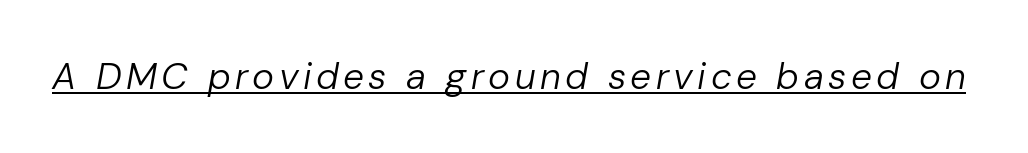
Is there an underline? Yes — a line sits under the letters. It's the slanting kind of type. Here the designer chose a conventional face with non-uniform glyph widths. This reads as an unemphasized weight, regular at the heaviest.
